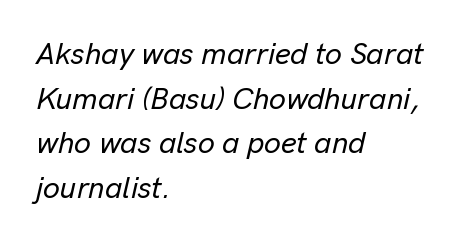
{"italic": "yes", "lean": "right", "slant_degrees": 13, "width": "normal", "stroke_contrast": "low", "x_height": "medium", "monospaced": "no", "underline": "no", "align": "left", "line_spacing": "normal", "line_spacing_ratio": 1.49, "letter_spacing": "normal", "letter_spacing_em": 0.0, "glyph_px": 30}
